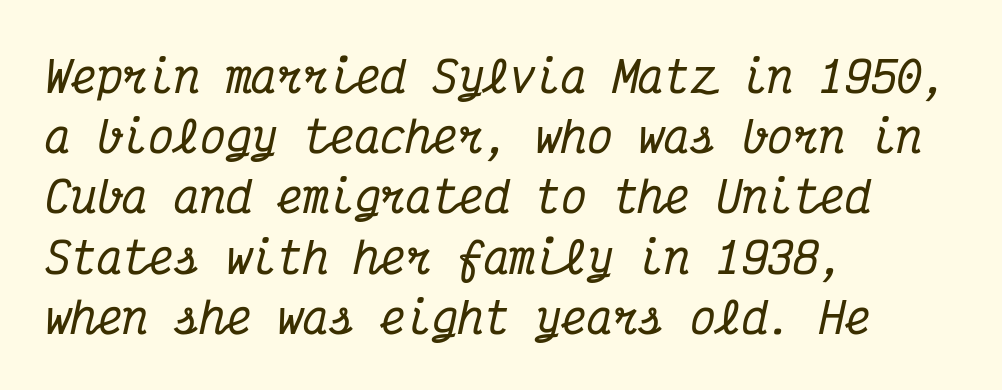
Monospaced: the letters line up in strict vertical columns. The glyphs look as if they've been sheared to an angle. Characters follow at the spacing the type designer built in. No word sits above an underline.
